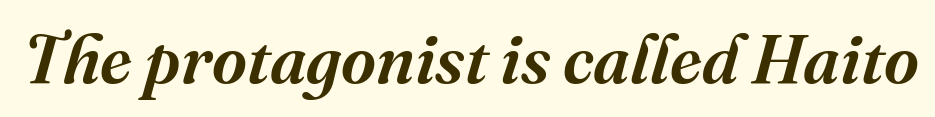
{"serif": "yes", "italic": "yes", "lean": "right", "slant_degrees": 16, "bold": "semi", "weight": "semibold", "width": "normal", "stroke_contrast": "medium", "x_height": "medium", "monospaced": "no", "underline": "no", "letter_spacing": "normal", "letter_spacing_em": 0.0, "glyph_px": 68}
